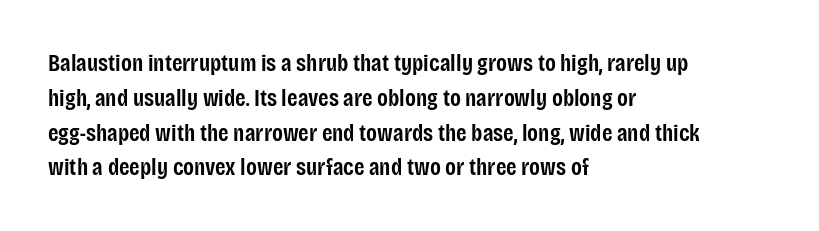
{"italic": "no", "bold": "semi", "underline": "no", "align": "left", "line_spacing": "normal", "line_spacing_ratio": 1.45, "letter_spacing": "normal", "letter_spacing_em": 0.0, "glyph_px": 24}
